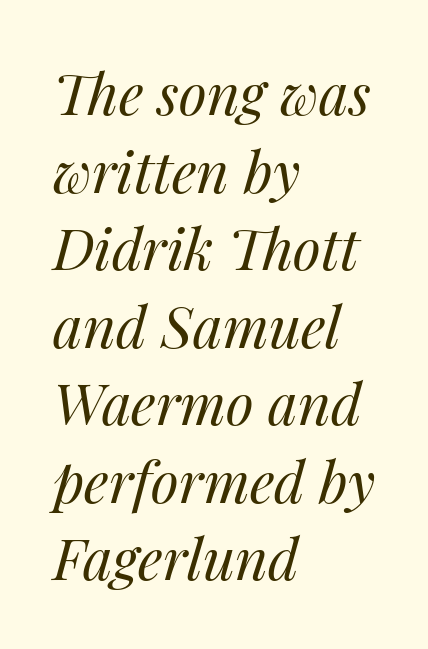
{"italic": "yes", "lean": "right", "slant_degrees": 14, "bold": "no", "weight": "regular", "width": "normal", "stroke_contrast": "medium", "x_height": "medium", "monospaced": "no", "underline": "no", "align": "left", "line_spacing": "normal", "line_spacing_ratio": 1.36, "letter_spacing": "normal", "letter_spacing_em": 0.0, "glyph_px": 57}
